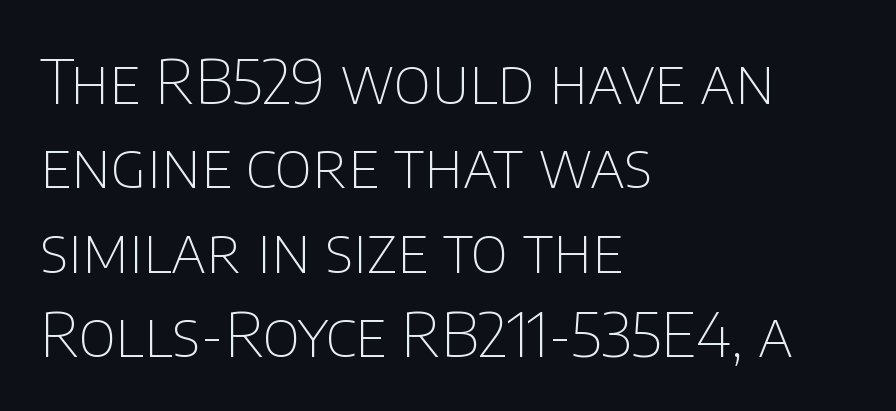
{"serif": "no", "italic": "no", "bold": "no", "weight": "thin", "width": "normal", "stroke_contrast": "low", "x_height": "large", "monospaced": "no", "underline": "no", "align": "left", "line_spacing": "normal", "line_spacing_ratio": 1.36, "letter_spacing": "normal", "letter_spacing_em": 0.0, "glyph_px": 62}
